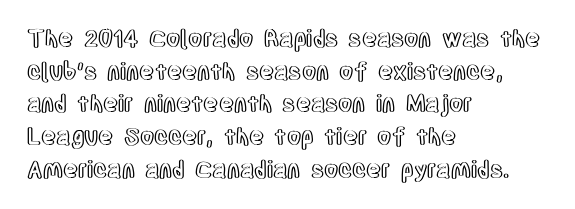
All the whitespace from short lines collects on the right. Standard letterfit; no display-style spreading of the glyphs. The area under the type is left untouched. Characters remain perfectly vertical along every line. If you measured baseline to baseline, you'd find a middling distance.
